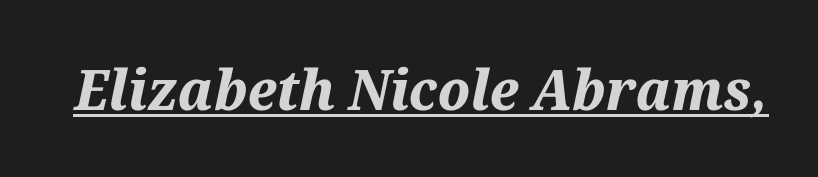
{"italic": "yes", "lean": "right", "slant_degrees": 12, "bold": "yes", "weight": "bold", "width": "normal", "stroke_contrast": "medium", "x_height": "medium", "monospaced": "no", "underline": "yes", "letter_spacing": "normal", "letter_spacing_em": 0.0, "glyph_px": 56}
